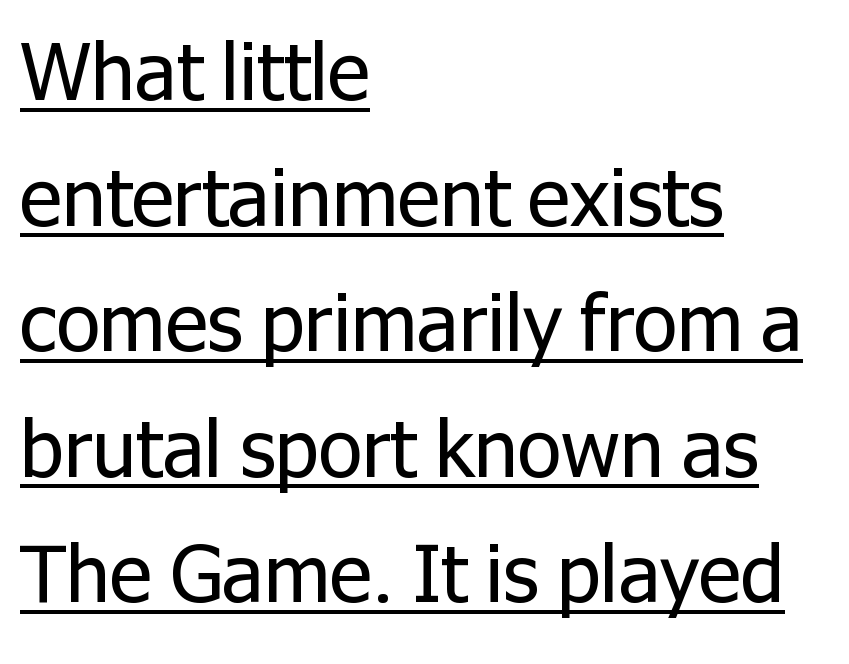
In CSS terms this would be text-align: left. Weight class: somewhere from thin through regular. Summary of vertical rhythm: regular, with standard interline spacing. The typography opts for an upright posture over an oblique one. Students, note that the glyphs here touch the page at normal intervals. Has an underline been added? It has.
